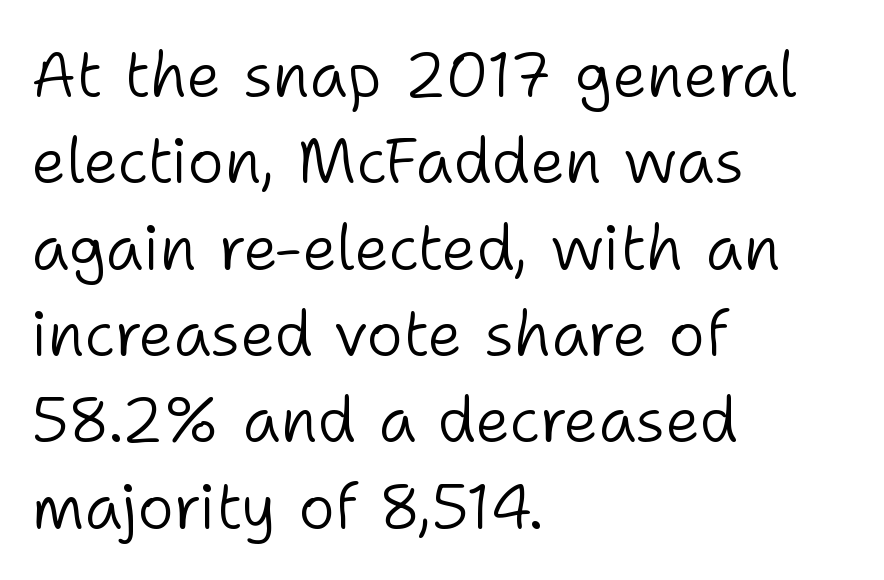
The image shows 63 px light sans-serif type, upright; set left-aligned, normal line spacing (1.37x), normal letter spacing, not underlined; low stroke contrast and a medium x-height.
